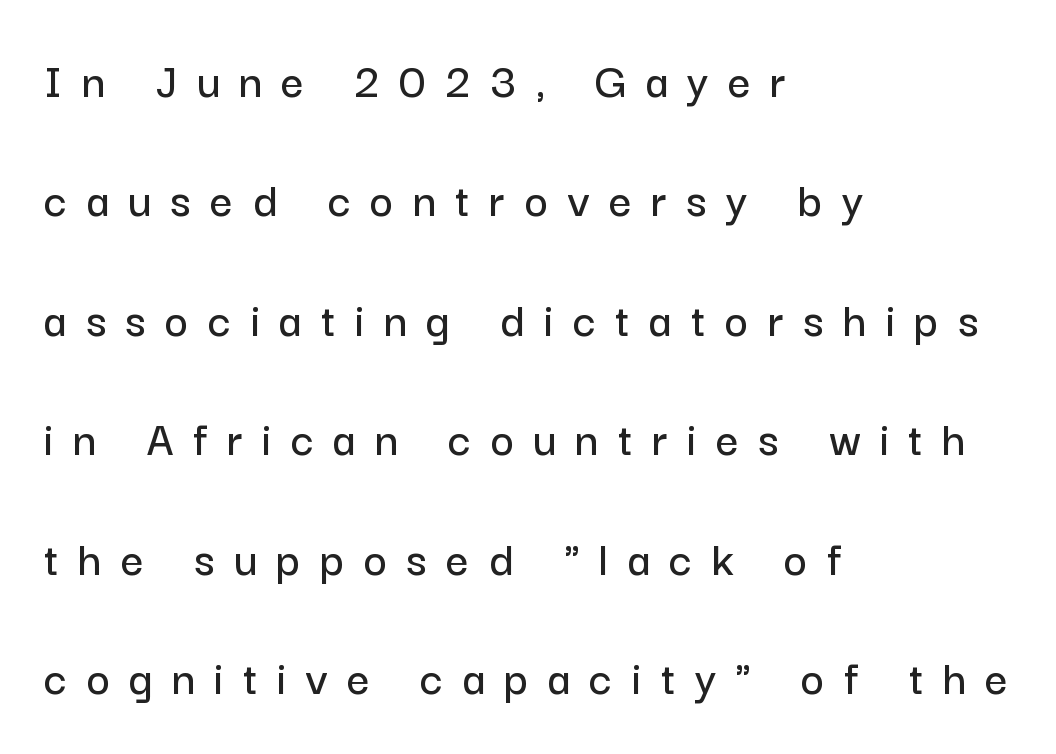
The passage shown has open, widely tracked lettering throughout. This sample trades compactness for vertical openness between lines. Each line starts at the same left margin while the right side varies. The axis of the letterforms is exactly vertical.
